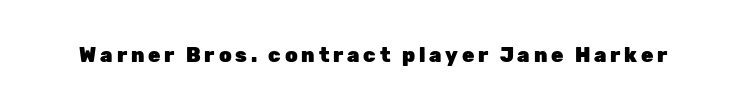
Q: Is the text bold? A: Yes.
Q: Is the text italic (slanted)? A: No, it is upright.
Q: Is the text underlined? A: No.
